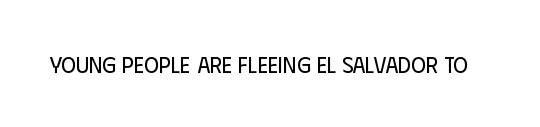
Q: Is the text bold? A: No.
Q: Is the text italic (slanted)? A: No, it is upright.
Q: Is the text underlined? A: No.
Q: Is the spacing between letters normal or unusually wide? A: Normal.
